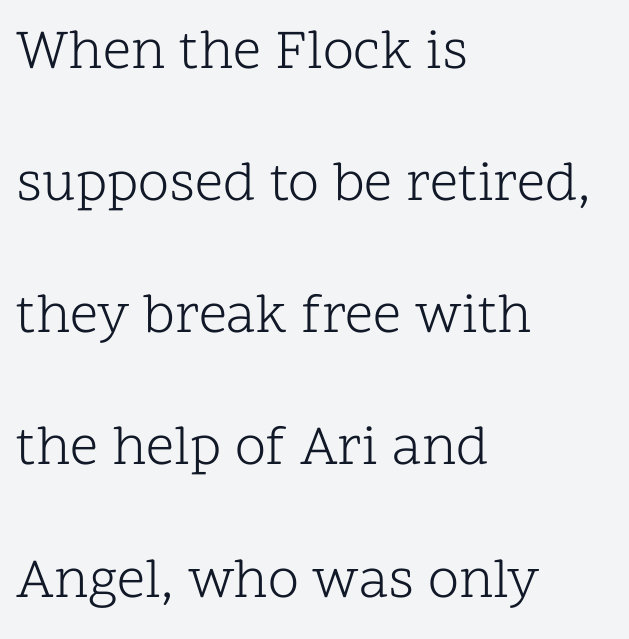
Typeset ragged right — the left edge is the straight one. In terms of letterspacing, this is plain default setting. Any mark beneath the type? The region is blank. How would I describe the line gaps? Wide and relaxed. Do the characters align in a grid? No, the font is proportional.
